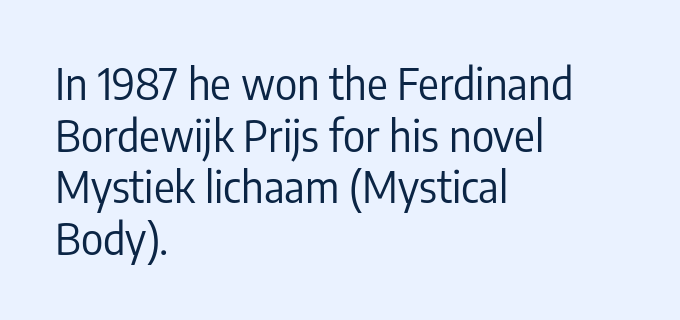
This sample is left-justified, so line endings fall wherever the words run out. Are there feet on the stems? There aren't — it's a sans. The font's upright variant was chosen for this text. A quiet, ordinary-to-light weight characterises the typeface. Varying glyph widths throughout — classic text-font behaviour.
